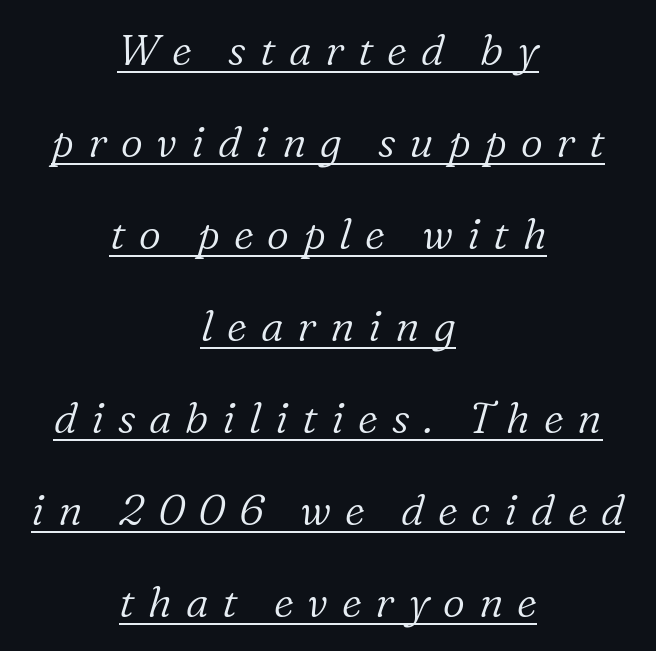
{"serif": "yes", "italic": "yes", "lean": "right", "slant_degrees": 16, "bold": "no", "weight": "light", "width": "normal", "stroke_contrast": "low", "x_height": "medium", "monospaced": "no", "underline": "yes", "align": "center", "line_spacing": "loose", "line_spacing_ratio": 2.14, "letter_spacing": "wide", "letter_spacing_em": 0.32, "glyph_px": 43}
